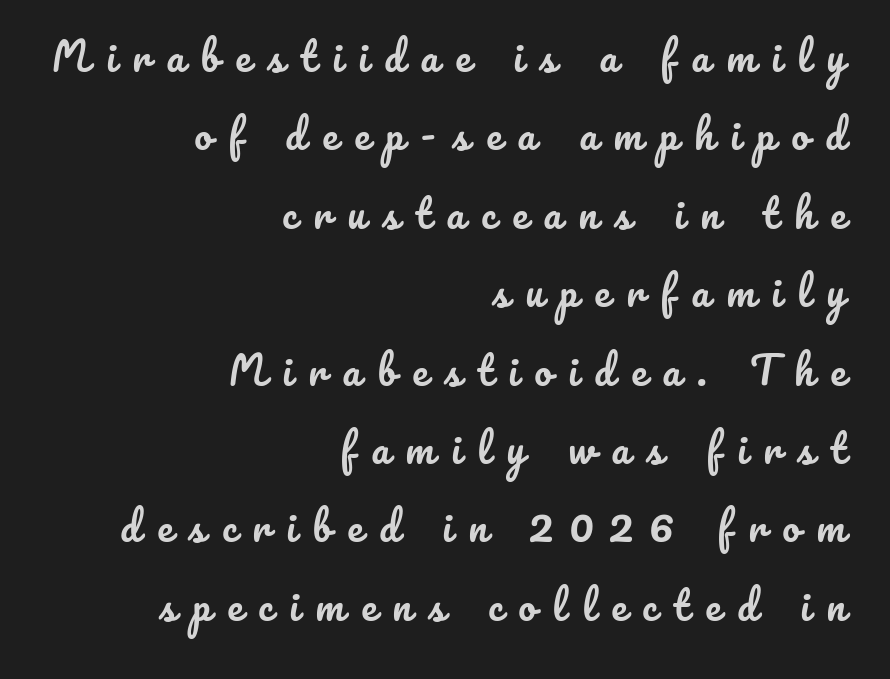
The image shows 39 px text type; set right-aligned, loose line spacing (2.01x), unusually wide letter spacing (+0.42 em), not underlined; low stroke contrast and a small x-height.
